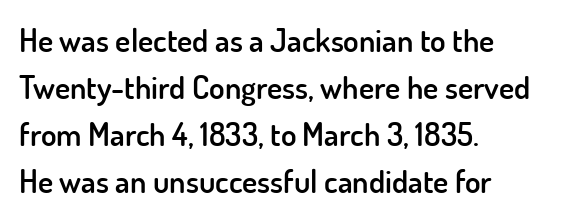
The designer went with a sans here, leaving each stem footless. The lines sit at an ordinary, default distance from one another. The letters sit at their default tracking, neither squeezed nor spread. The lines are quadded left. Character widths vary here, with narrow letters taking less room than wide ones. Each glyph is drawn with semibold strokes, heavier than normal yet not fully bold.
